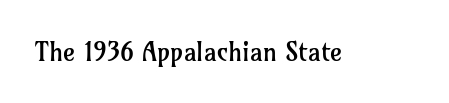
The image shows 26 px text type, upright; set normal letter spacing, not underlined.
